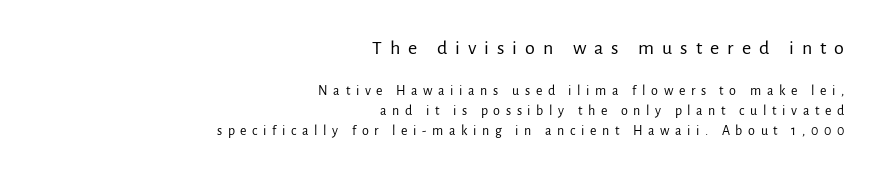
{"italic": "no", "bold": "no", "underline": "no", "align": "right", "line_spacing": "normal", "line_spacing_ratio": 1.43, "letter_spacing": "wide", "letter_spacing_em": 0.4, "larger_block": "first", "size_ratio": 1.43, "glyph_px": 20}
